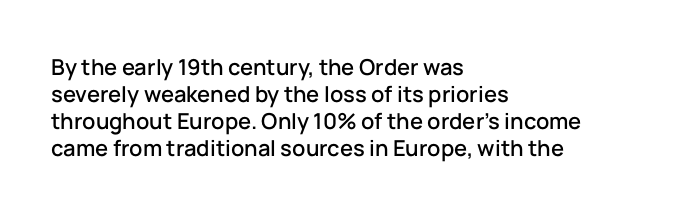
Q: Is the text italic (slanted)? A: No, it is upright.
Q: Is the text underlined? A: No.
Q: How is the paragraph aligned? A: Left-aligned.
Q: Is the spacing between letters normal or unusually wide? A: Normal.
